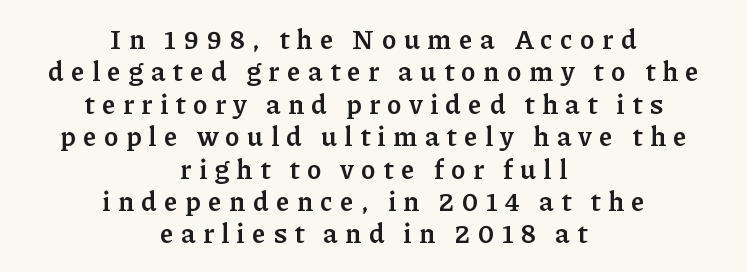
Beneath every word, the page is bare. The lines are quadded center. The specimen reads as upright at a glance. Strong, thick strokes mark this as bold type. Does extra space separate the letters? Yes, quite a lot of it.
